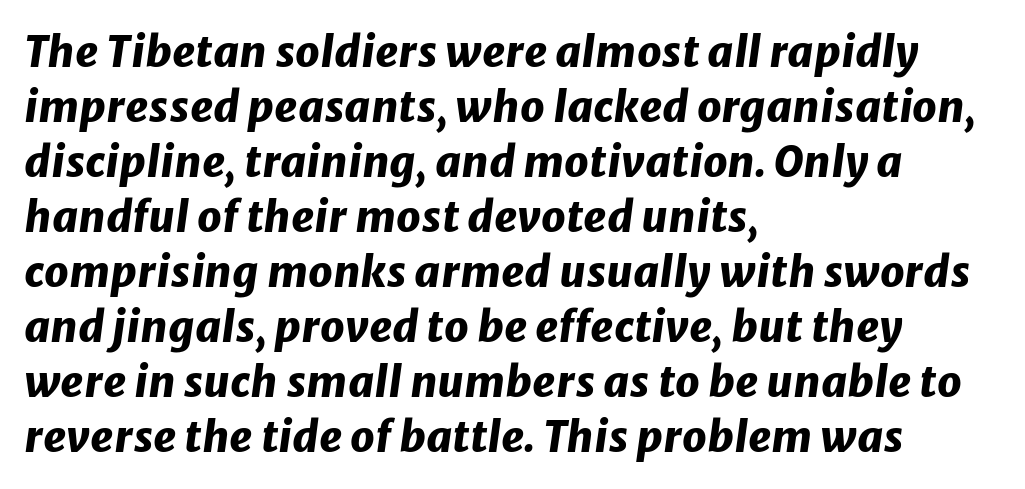
{"italic": "yes", "lean": "right", "slant_degrees": 8, "bold": "yes", "weight": "heavy", "width": "normal", "stroke_contrast": "low", "x_height": "medium", "monospaced": "no", "underline": "no", "align": "left", "line_spacing": "normal", "line_spacing_ratio": 1.28, "letter_spacing": "normal", "letter_spacing_em": 0.0, "glyph_px": 43}
